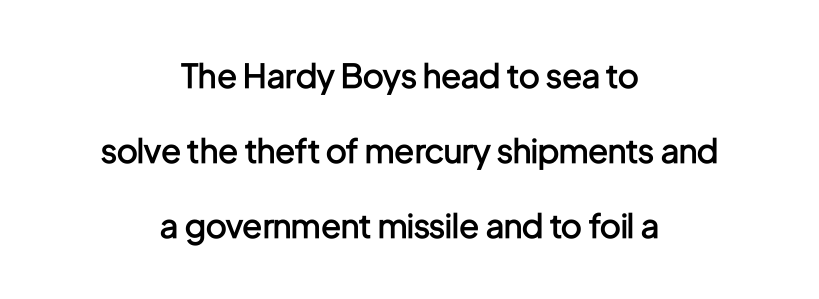
{"serif": "no", "italic": "no", "bold": "semi", "weight": "semibold", "width": "condensed", "stroke_contrast": "low", "x_height": "medium", "monospaced": "no", "underline": "no", "align": "center", "line_spacing": "loose", "line_spacing_ratio": 2.27, "letter_spacing": "normal", "letter_spacing_em": 0.0, "glyph_px": 33}
